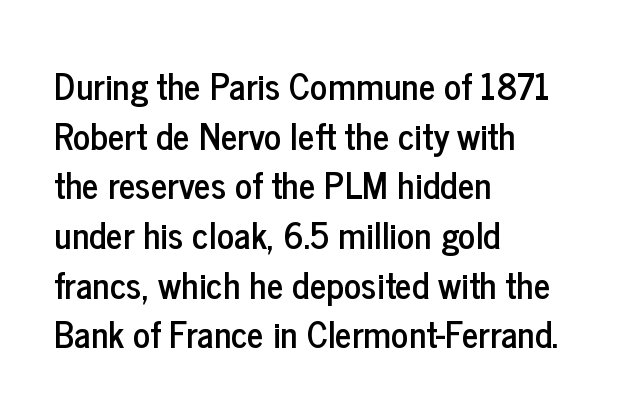
Q: Is the text italic (slanted)? A: No, it is upright.
Q: Is the typeface a serif or a sans-serif typeface? A: Sans-serif.
Q: Is the text underlined? A: No.
Q: How is the paragraph aligned? A: Left-aligned.
Q: Is the spacing between letters normal or unusually wide? A: Normal.
Q: Is the spacing between lines tight, normal or loose? A: Normal.
Q: Width (condensed, normal, or wide)? A: Condensed.
Q: Stroke contrast? A: Low.
Q: x-height? A: Medium.
Q: Monospaced? A: No.
